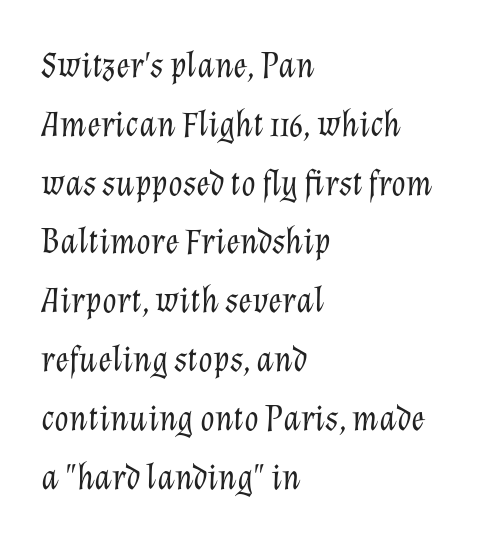
Teacher's note: observe the even left margin — that is flush-left alignment. The block of text has a typical density, with ordinary space between rows. You could not count columns in this text — the font is proportionally spaced. The passage shown has conventional tracking throughout. The passage shown is not underscored anywhere.
